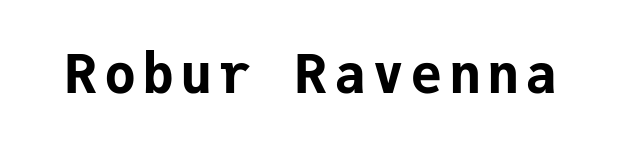
The image shows 54 px bold sans-serif type, upright, monospaced; set not underlined; low stroke contrast and a medium x-height.
